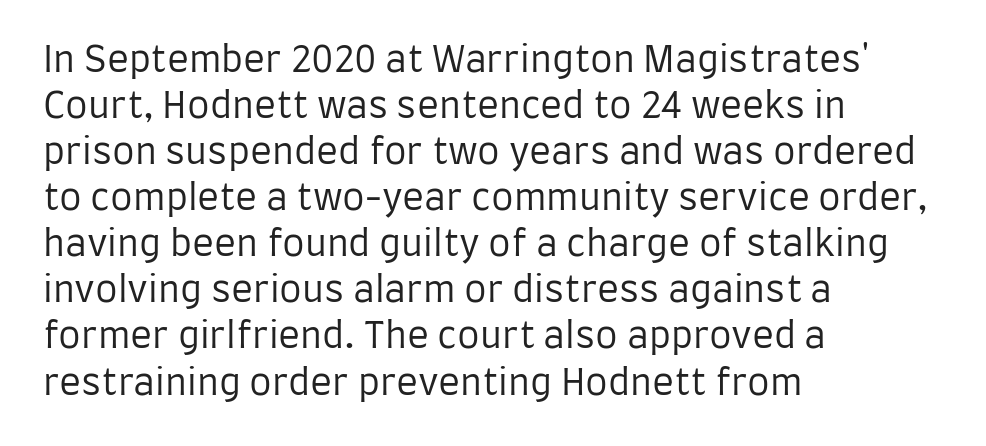
Q: Is the text bold? A: No.
Q: Is the text italic (slanted)? A: No, it is upright.
Q: Is the typeface a serif or a sans-serif typeface? A: Sans-serif.
Q: Is the text underlined? A: No.
Q: How is the paragraph aligned? A: Left-aligned.
Q: Is the spacing between letters normal or unusually wide? A: Normal.
Q: Is the spacing between lines tight, normal or loose? A: Normal.
Q: Width (condensed, normal, or wide)? A: Condensed.
Q: Stroke contrast? A: Low.
Q: x-height? A: Large.
Q: Monospaced? A: No.
